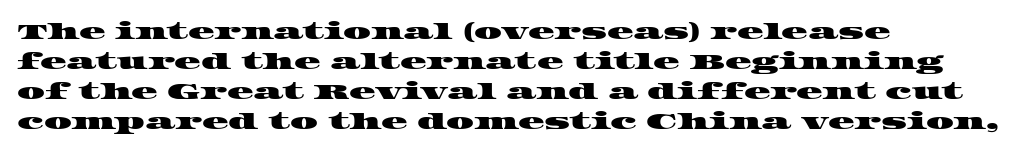
Q: Is the text underlined? A: No.
Q: How is the paragraph aligned? A: Left-aligned.
Q: Is the spacing between letters normal or unusually wide? A: Normal.
Q: Is the spacing between lines tight, normal or loose? A: Normal.
